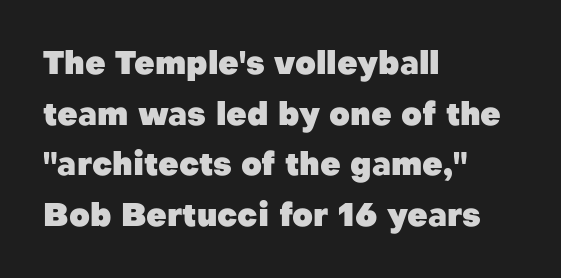
Q: Is the text bold? A: Yes.
Q: Is the text italic (slanted)? A: No, it is upright.
Q: Is the typeface a serif or a sans-serif typeface? A: Sans-serif.
Q: Is the text underlined? A: No.
Q: How is the paragraph aligned? A: Left-aligned.
Q: Is the spacing between letters normal or unusually wide? A: Normal.
Q: Is the spacing between lines tight, normal or loose? A: Normal.
Q: Width (condensed, normal, or wide)? A: Normal.
Q: Stroke contrast? A: Low.
Q: x-height? A: Medium.
Q: Monospaced? A: No.
